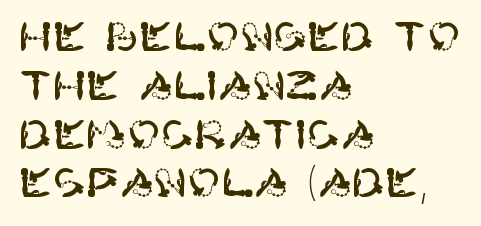
Q: Is the text italic (slanted)? A: No, it is upright.
Q: Is the typeface a serif or a sans-serif typeface? A: Sans-serif.
Q: Is the text underlined? A: No.
Q: How is the paragraph aligned? A: Left-aligned.
Q: Is the spacing between letters normal or unusually wide? A: Normal.
Q: Width (condensed, normal, or wide)? A: Normal.
Q: Stroke contrast? A: High.
Q: x-height? A: Large.
